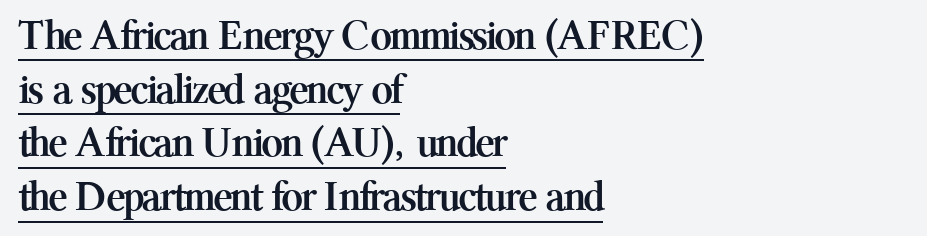
The image shows 43 px semibold serif type, upright; set left-aligned, normal line spacing (1.25x), normal letter spacing, underlined; medium stroke contrast and a medium x-height.
